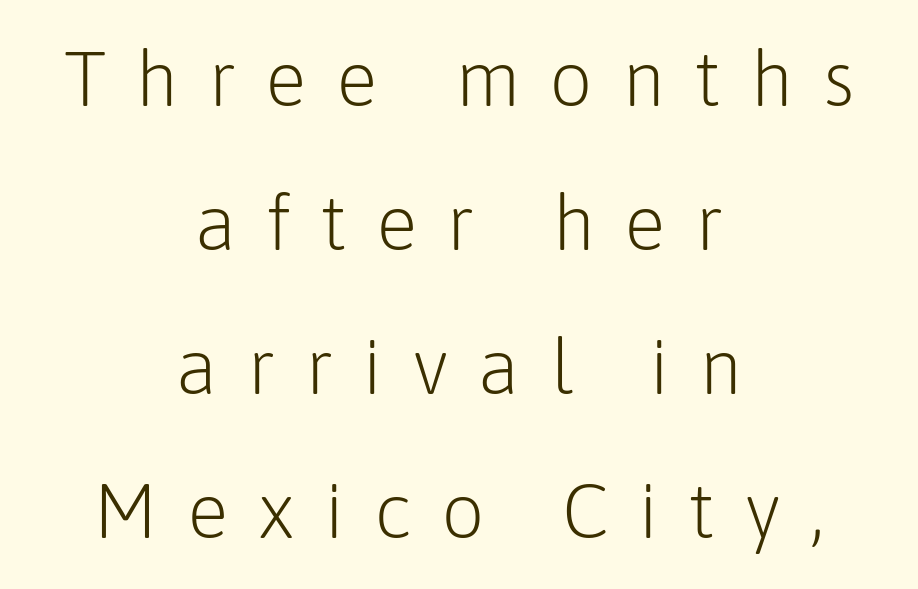
The image shows 77 px light sans-serif type, upright; set centered, line spacing 1.87x, unusually wide letter spacing (+0.38 em), not underlined; low stroke contrast and a medium x-height.
